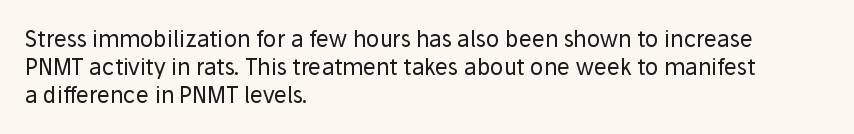
No extra ink here — the face is not bold. Students, observe: this is what conventionally led text looks like. Visually the block forms a straight wall on the left and a jagged coastline on the right. Clear beneath every line of the passage.
